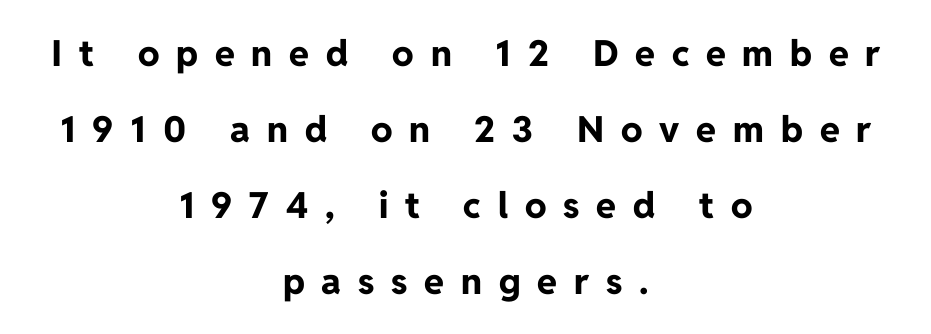
Look at the tracking — it's clearly loosened, letters drifting apart. Alignment: centered. Nope, not italic — everything's standing straight. Students, observe: this is what heavily led, spacious text looks like. This sample has the flowing, uneven cadence of proportional lettering. A dark, heavy texture on the line: the type is bold.
